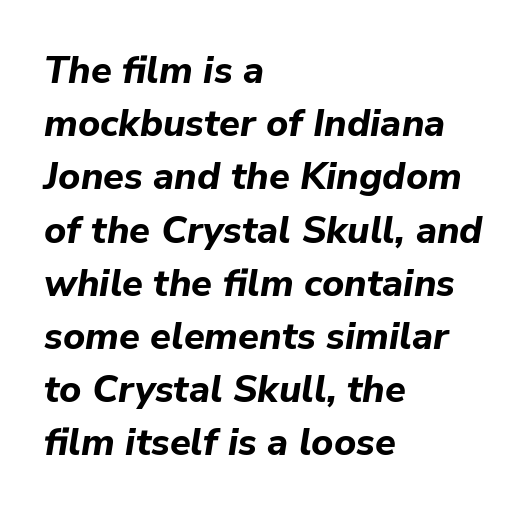
Vertical spacing — default. The letters advance in unequal steps, a hallmark of proportional type. Caption: multi-line text, flush left, ragged right. Look at the tracking — it's just the regular setting, nothing added. Check the space under the baseline: it is left empty. The typesetting leans heavy: a genuine bold.
